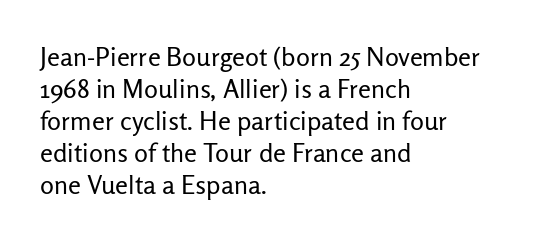
Q: Is the text bold? A: No.
Q: Is the text italic (slanted)? A: No, it is upright.
Q: Is the text underlined? A: No.
Q: How is the paragraph aligned? A: Left-aligned.
Q: Is the spacing between letters normal or unusually wide? A: Normal.
